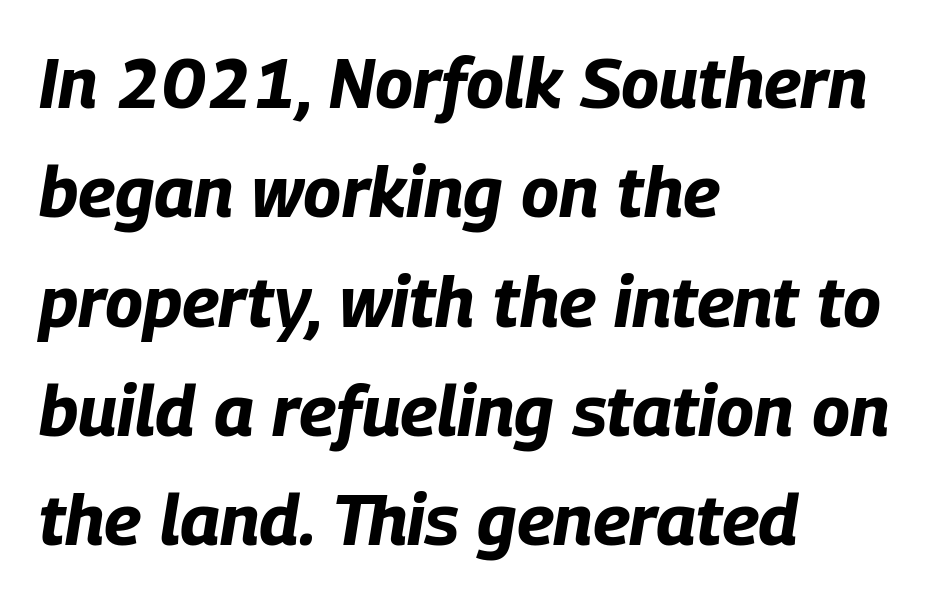
{"italic": "yes", "lean": "right", "slant_degrees": 9, "bold": "yes", "weight": "bold", "width": "condensed", "stroke_contrast": "low", "x_height": "large", "monospaced": "no", "underline": "no", "align": "left", "line_spacing": "normal", "line_spacing_ratio": 1.54, "letter_spacing": "normal", "letter_spacing_em": 0.0, "glyph_px": 71}
